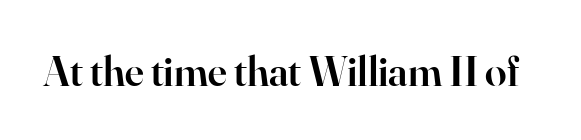
The image shows 43 px semibold serif type, upright; set normal letter spacing, not underlined; high stroke contrast and a small x-height.
